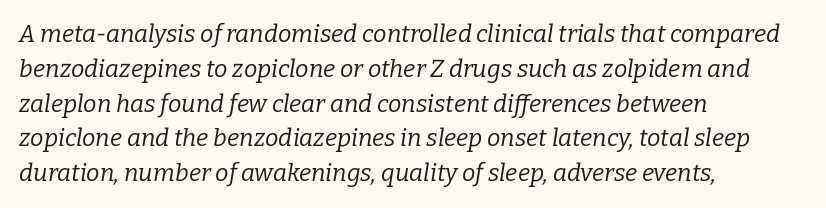
Typeset ragged right — the left edge is the straight one. The gaps between neighbouring characters are ordinary and unremarkable. The passage shown is not bold in any degree. The rows are spaced the way most documents space them.
